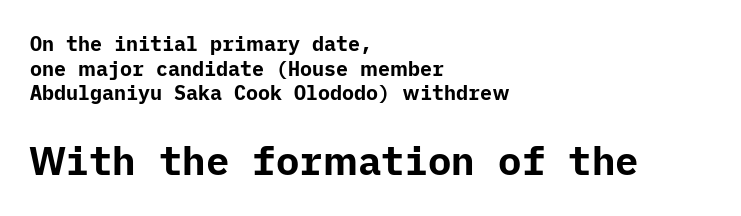
Horizontal alignment here is leftward, the default for most running prose. The face used here appears at its bigger size in the lower chunk. The font is running at its bold setting. Unlike italic type, these characters show no tilt at all. Short note: letters normally spaced. Grotesque or geometric, the face here clearly has no serifs.
